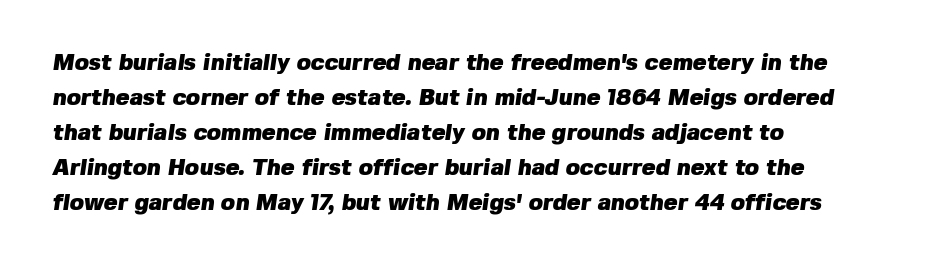
Q: Is the text bold? A: Yes.
Q: Is the text underlined? A: No.
Q: How is the paragraph aligned? A: Left-aligned.
Q: Is the spacing between letters normal or unusually wide? A: Normal.
Q: Is the spacing between lines tight, normal or loose? A: Normal.
